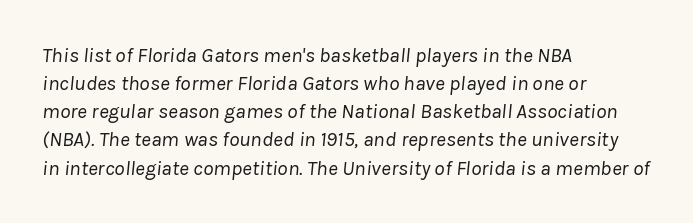
Letters rest on an invisible, unmarked baseline. The paragraph has a hard left edge and a soft right edge. The lettering tilts uniformly, giving the passage an italic look. Short note: letters normally spaced. The typesetting does not lean heavy: it is not bold. In terms of leading, this rendering sits right in the middle.
